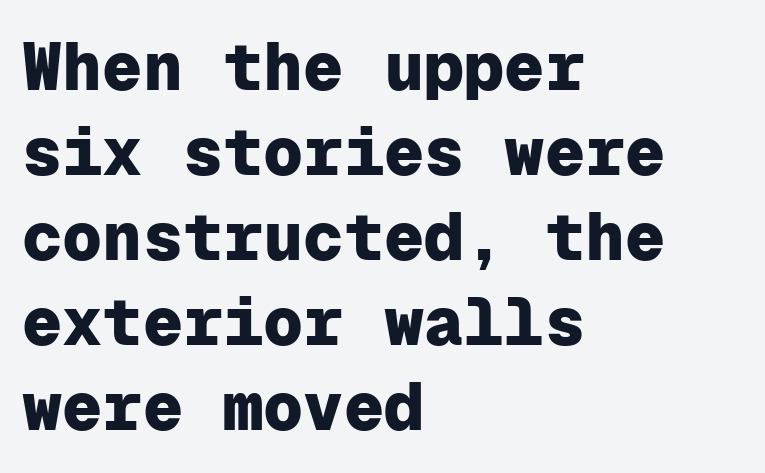
{"serif": "no", "italic": "no", "bold": "yes", "weight": "heavy", "width": "normal", "stroke_contrast": "low", "x_height": "medium", "monospaced": "yes", "underline": "no", "align": "left", "line_spacing": "normal", "line_spacing_ratio": 1.27, "letter_spacing": "normal", "letter_spacing_em": 0.0, "glyph_px": 67}
